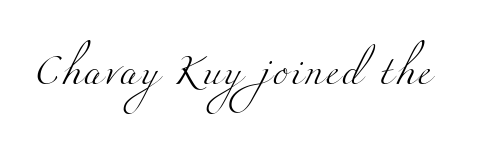
{"bold": "no", "weight": "light", "width": "wide", "stroke_contrast": "medium", "x_height": "small", "monospaced": "no", "underline": "no", "glyph_px": 29}
